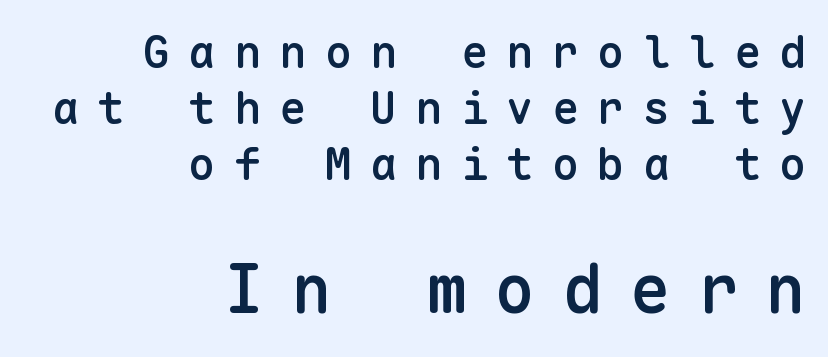
{"serif": "no", "italic": "no", "bold": "semi", "weight": "semibold", "width": "normal", "stroke_contrast": "low", "x_height": "medium", "monospaced": "yes", "underline": "no", "align": "right", "line_spacing": "normal", "line_spacing_ratio": 1.25, "letter_spacing": "wide", "letter_spacing_em": 0.41, "larger_block": "second", "size_ratio": 1.49, "glyph_px": 67}
